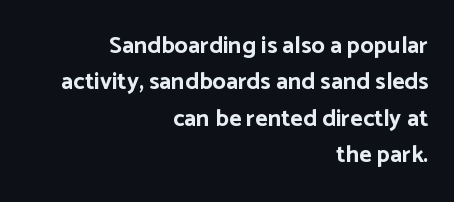
The image shows 24 px bold type, upright; set right-aligned, normal line spacing (1.52x), normal letter spacing, not underlined.
